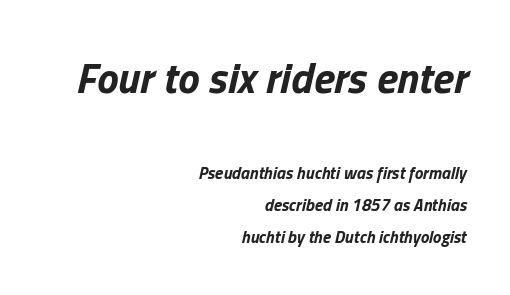
Q: Is the text bold? A: Yes.
Q: Is the text italic (slanted)? A: Yes, it leans right by about 13 degrees.
Q: Is the text underlined? A: No.
Q: How is the paragraph aligned? A: Right-aligned.
Q: Is the spacing between letters normal or unusually wide? A: Normal.
Q: Which block of text is set in a larger size, the first (top) or the second (bottom)? A: The first (top) one.
Q: Width (condensed, normal, or wide)? A: Normal.
Q: Stroke contrast? A: Low.
Q: x-height? A: Medium.
Q: Monospaced? A: No.
